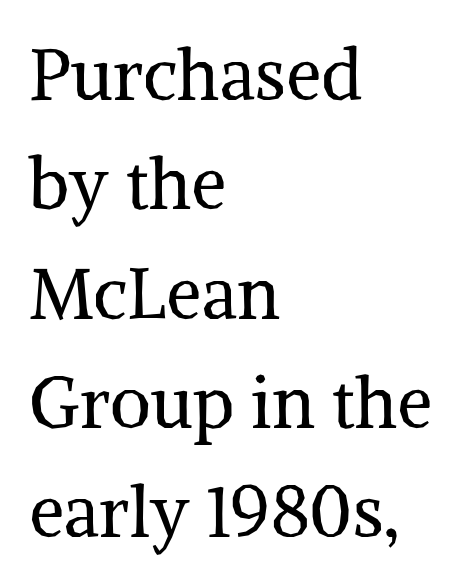
{"serif": "yes", "italic": "no", "bold": "no", "weight": "regular", "width": "normal", "stroke_contrast": "medium", "x_height": "medium", "monospaced": "no", "underline": "no", "align": "left", "line_spacing": "normal", "line_spacing_ratio": 1.54, "letter_spacing": "normal", "letter_spacing_em": 0.0, "glyph_px": 71}
